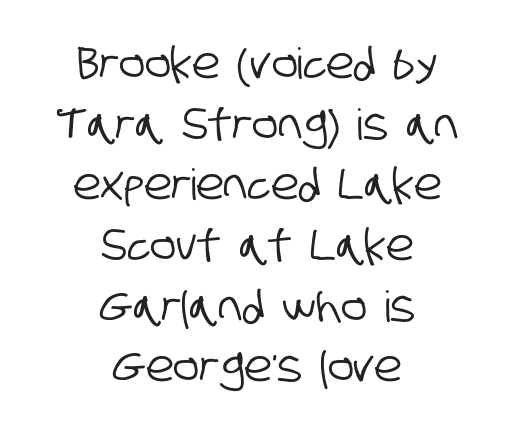
{"serif": "no", "width": "condensed", "stroke_contrast": "low", "x_height": "large", "monospaced": "no", "underline": "no", "align": "center", "line_spacing": "normal", "line_spacing_ratio": 1.41, "letter_spacing": "normal", "letter_spacing_em": 0.0, "glyph_px": 43}
